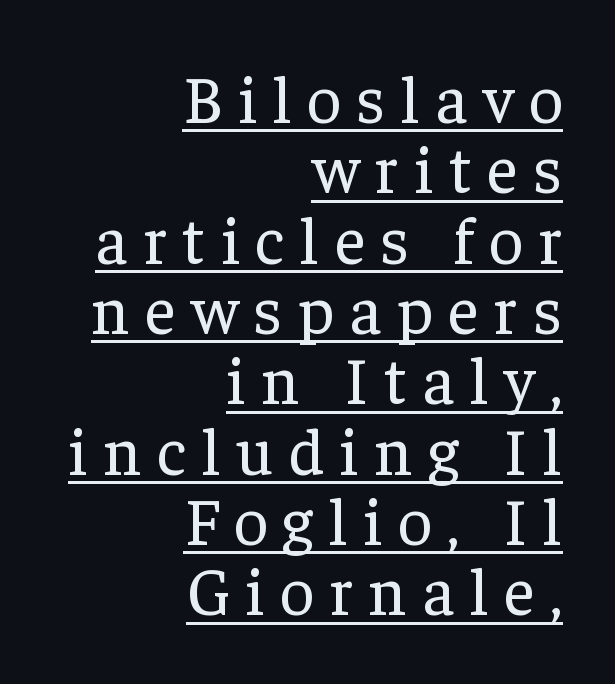
The glyphs are accompanied by a horizontal stroke just below them. Students, observe: this is what under-led, compact text looks like. The rendering uses natural spacing where letterforms have individual widths. The weight would be labelled regular, book, light, or lighter still. Ascenders rise straight up at ninety degrees. Inter-character spacing is expanded well beyond the font's built-in metrics.
